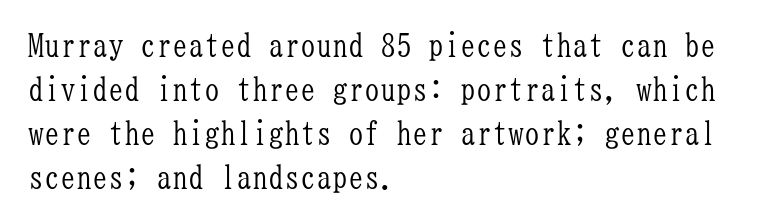
Q: Is the text bold? A: No.
Q: Is the text italic (slanted)? A: No, it is upright.
Q: Is the typeface a serif or a sans-serif typeface? A: Serif.
Q: Is the text underlined? A: No.
Q: How is the paragraph aligned? A: Left-aligned.
Q: Is the spacing between letters normal or unusually wide? A: Normal.
Q: Is the spacing between lines tight, normal or loose? A: Normal.
Q: Width (condensed, normal, or wide)? A: Condensed.
Q: Stroke contrast? A: Low.
Q: x-height? A: Medium.
Q: Monospaced? A: Yes.
